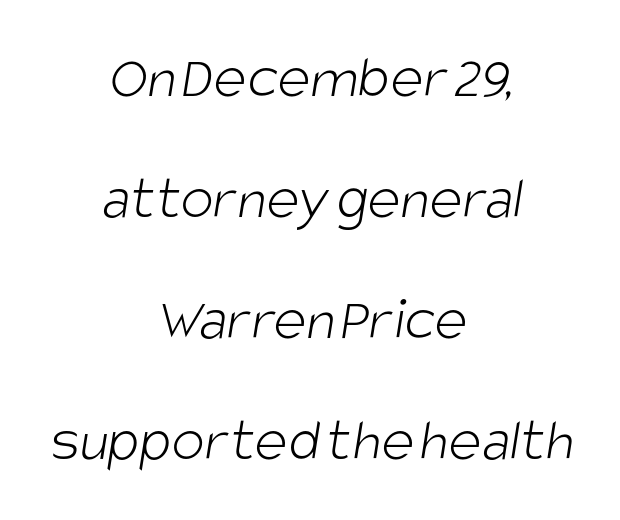
The image shows 62 px light, condensed sans-serif type; set centered, loose line spacing (1.95x), normal letter spacing, not underlined; low stroke contrast and a large x-height.
